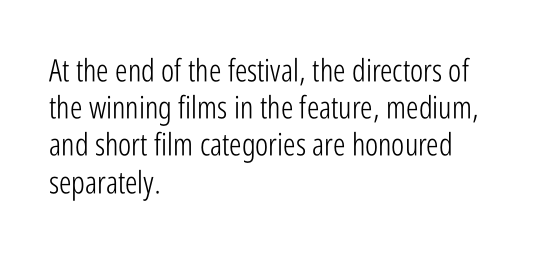
Q: Is the text bold? A: No.
Q: Is the text italic (slanted)? A: No, it is upright.
Q: Is the typeface a serif or a sans-serif typeface? A: Sans-serif.
Q: Is the text underlined? A: No.
Q: How is the paragraph aligned? A: Left-aligned.
Q: Is the spacing between letters normal or unusually wide? A: Normal.
Q: Width (condensed, normal, or wide)? A: Condensed.
Q: Stroke contrast? A: Low.
Q: x-height? A: Medium.
Q: Monospaced? A: No.
